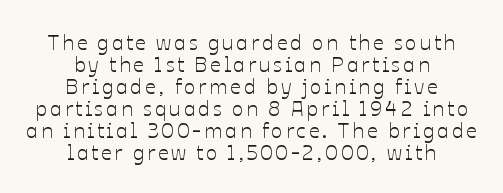
The image shows 21 px text type, upright; set centered, tight line spacing (1.05x), not underlined.
